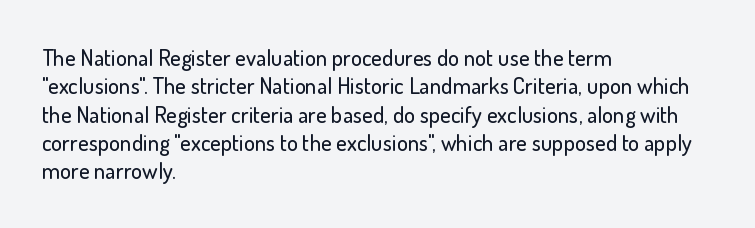
The image shows 23 px text type, upright; set left-aligned, line spacing 1.23x, normal letter spacing, not underlined.
